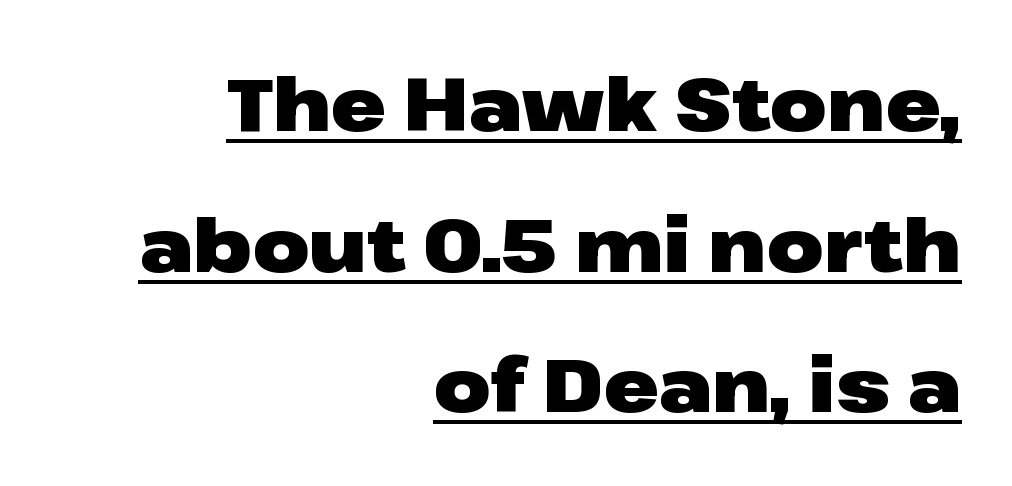
Q: Is the text bold? A: Yes.
Q: Is the text italic (slanted)? A: No, it is upright.
Q: Is the typeface a serif or a sans-serif typeface? A: Sans-serif.
Q: Is the text underlined? A: Yes.
Q: How is the paragraph aligned? A: Right-aligned.
Q: Is the spacing between letters normal or unusually wide? A: Normal.
Q: Is the spacing between lines tight, normal or loose? A: Loose.
Q: Width (condensed, normal, or wide)? A: Wide.
Q: Stroke contrast? A: Low.
Q: x-height? A: Medium.
Q: Monospaced? A: No.
